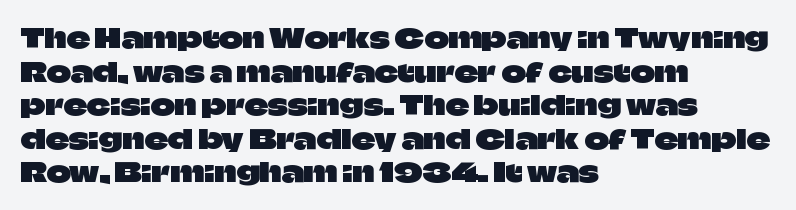
{"italic": "no", "underline": "no", "align": "left", "line_spacing": "normal", "line_spacing_ratio": 1.29, "letter_spacing": "normal", "letter_spacing_em": 0.0, "glyph_px": 26}
